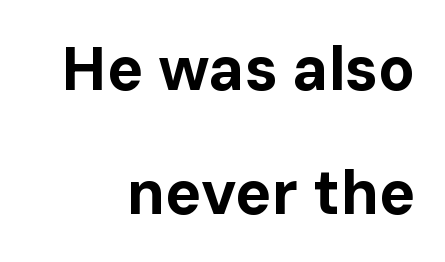
The image shows 61 px bold sans-serif type, upright; set right-aligned, loose line spacing (2.03x), normal letter spacing, not underlined; low stroke contrast and a medium x-height.
